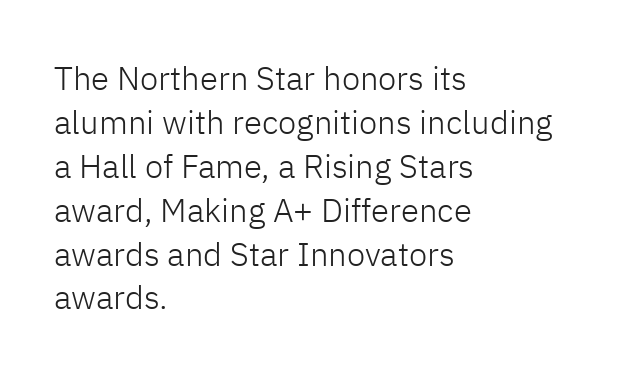
{"serif": "no", "italic": "no", "bold": "no", "weight": "light", "width": "normal", "stroke_contrast": "low", "x_height": "medium", "monospaced": "no", "underline": "no", "align": "left", "line_spacing": "normal", "line_spacing_ratio": 1.33, "letter_spacing": "normal", "letter_spacing_em": 0.0, "glyph_px": 33}
